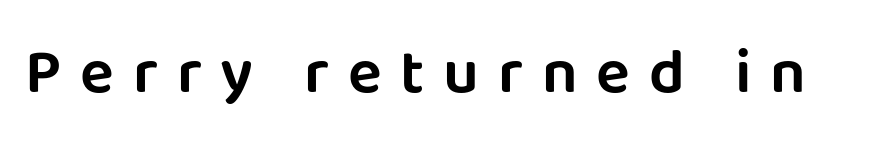
Q: Is the text italic (slanted)? A: No, it is upright.
Q: Is the typeface a serif or a sans-serif typeface? A: Sans-serif.
Q: Is the text underlined? A: No.
Q: Is the spacing between letters normal or unusually wide? A: Unusually wide.
Q: Width (condensed, normal, or wide)? A: Normal.
Q: Stroke contrast? A: Low.
Q: x-height? A: Large.
Q: Monospaced? A: No.
